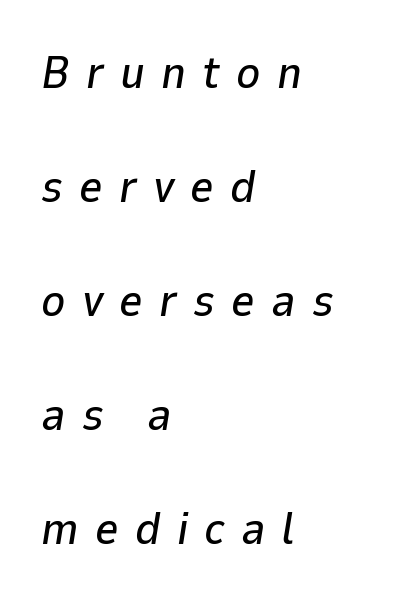
The image shows 46 px text type, italic (leaning right); set left-aligned, loose line spacing (2.48x), unusually wide letter spacing (+0.35 em), not underlined; low stroke contrast and a medium x-height.
